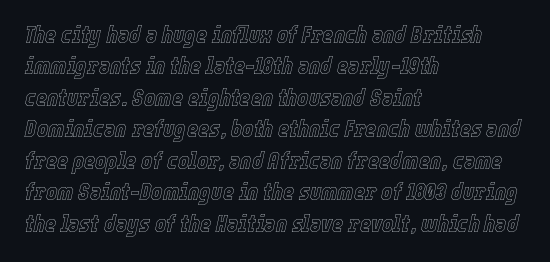
Q: Is the text italic (slanted)? A: Yes, it leans right by about 12 degrees.
Q: Is the text underlined? A: No.
Q: How is the paragraph aligned? A: Left-aligned.
Q: Is the spacing between letters normal or unusually wide? A: Normal.
Q: Is the spacing between lines tight, normal or loose? A: Normal.
